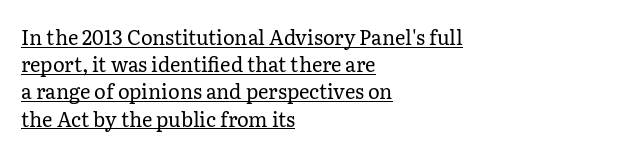
The image shows 20 px text type, upright; set left-aligned, normal line spacing (1.36x), normal letter spacing, underlined.
